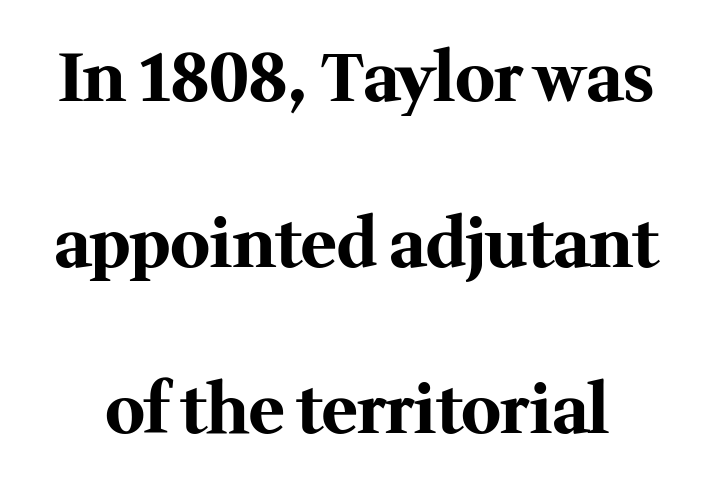
Descenders hang freely into open space. A typesetter would call this zero additional tracking. In terms of posture, this sample is upright. Do the characters align in a grid? No, the font is proportional. Are there feet on the stems? There are — it's a serif.
